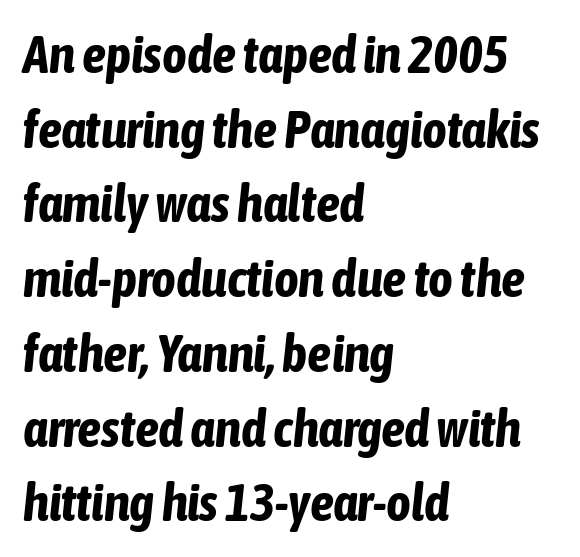
The image shows 53 px bold, condensed type, italic (leaning right); set left-aligned, normal line spacing (1.41x), normal letter spacing, not underlined; low stroke contrast and a medium x-height.
